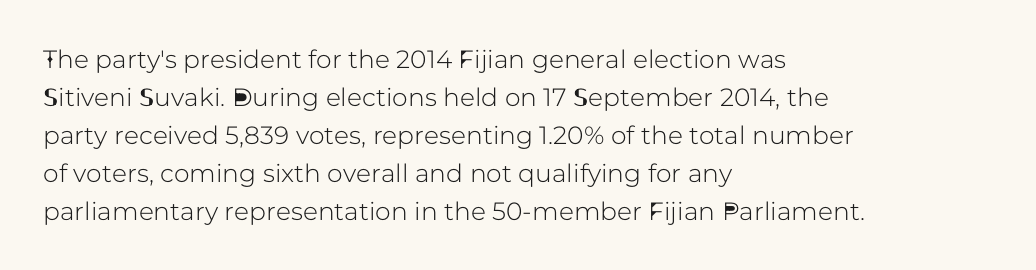
Plain, unruled lines of type. Each word holds together tightly as a unit, with standard inter-letter gaps. Every row of glyphs begins at an identical x-position on the left. Leading matches the norm, producing a regular column.
